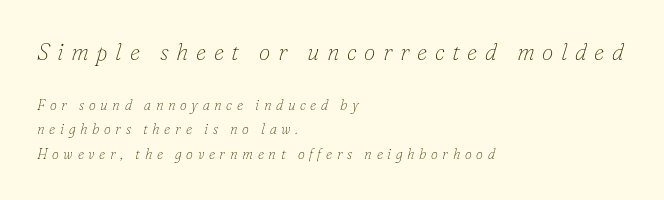
Italic: yes, the glyphs are oblique. The passage shown has open, widely tracked lettering throughout. Letters have the restrained weight of plain body copy at most. Typeset ragged right — the left edge is the straight one.
